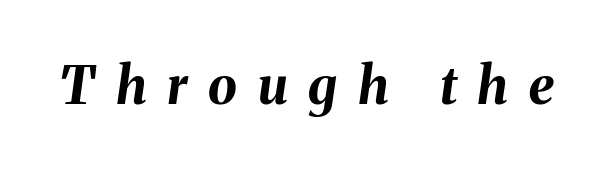
The face used here is proportionally spaced, like ordinary book or web type. A bare baseline throughout the passage. When letters slant like this, we call the style italic. Tracking here is generous; glyphs stand well apart from one another. On the weight axis this lands at bold, roughly 700.
